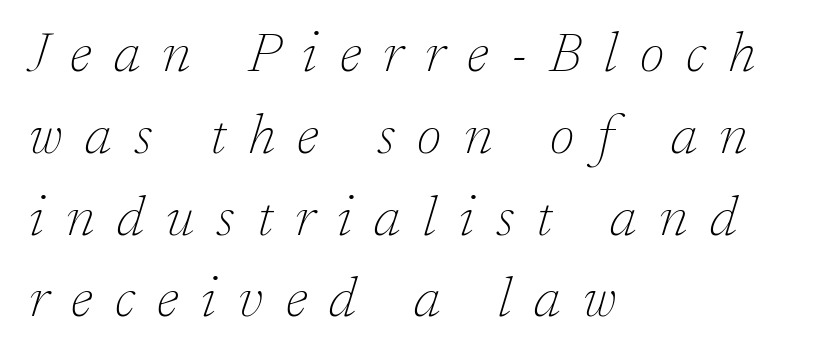
Weight class: somewhere from thin through regular. What kind of face is this? One with serifs. The foot of each line stays bare and open. Display-style spreading of the glyphs; the letterfit is very open.
